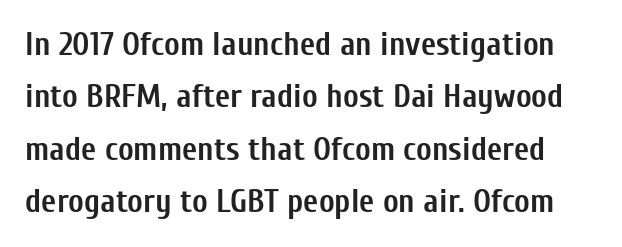
{"serif": "no", "italic": "no", "bold": "yes", "weight": "semibold", "width": "condensed", "stroke_contrast": "low", "x_height": "medium", "monospaced": "no", "underline": "no", "line_spacing": "normal", "line_spacing_ratio": 1.59, "letter_spacing": "normal", "letter_spacing_em": 0.0, "glyph_px": 33}
